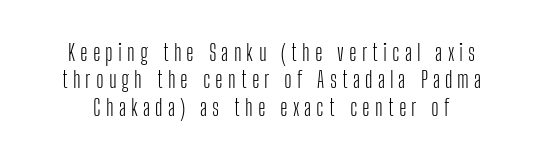
This rendering widens character spacing well past its baseline value. Just letters on the line, the space beneath them empty. Do the letters lean? They stand straight. Counters stay open thanks to moderate or lighter strokes.
